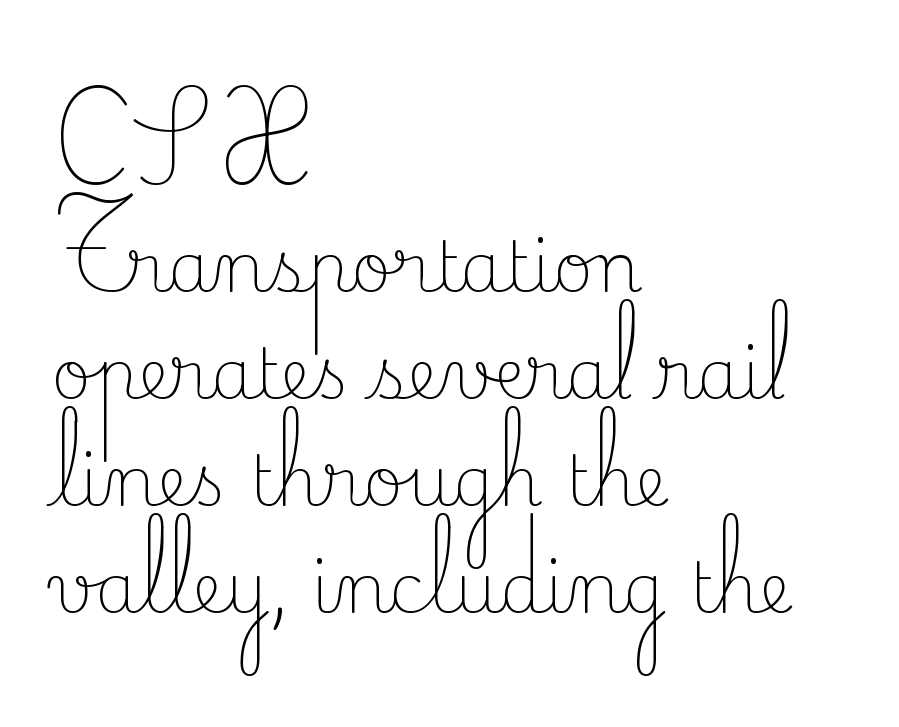
Q: Is the text bold? A: No.
Q: Is the text italic (slanted)? A: No, it is upright.
Q: Is the typeface a serif or a sans-serif typeface? A: Serif.
Q: Is the text underlined? A: No.
Q: How is the paragraph aligned? A: Left-aligned.
Q: Is the spacing between letters normal or unusually wide? A: Normal.
Q: Is the spacing between lines tight, normal or loose? A: Normal.
Q: Width (condensed, normal, or wide)? A: Normal.
Q: Stroke contrast? A: Low.
Q: x-height? A: Small.
Q: Monospaced? A: No.
